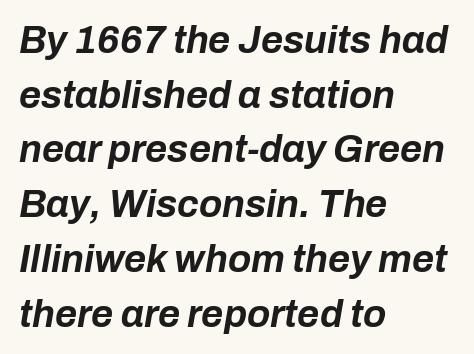
{"italic": "yes", "lean": "right", "slant_degrees": 10, "bold": "yes", "weight": "bold", "width": "normal", "stroke_contrast": "low", "x_height": "medium", "monospaced": "no", "underline": "no", "align": "left", "line_spacing": "normal", "line_spacing_ratio": 1.44, "letter_spacing": "normal", "letter_spacing_em": 0.0, "glyph_px": 38}
